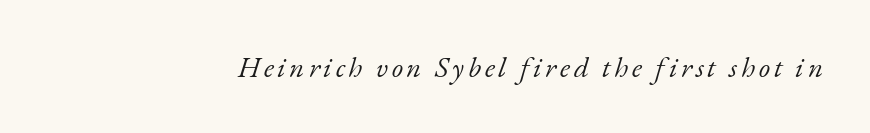
{"serif": "yes", "italic": "yes", "lean": "right", "slant_degrees": 17, "bold": "no", "weight": "light", "width": "normal", "stroke_contrast": "low", "x_height": "small", "monospaced": "no", "underline": "no", "glyph_px": 29}
